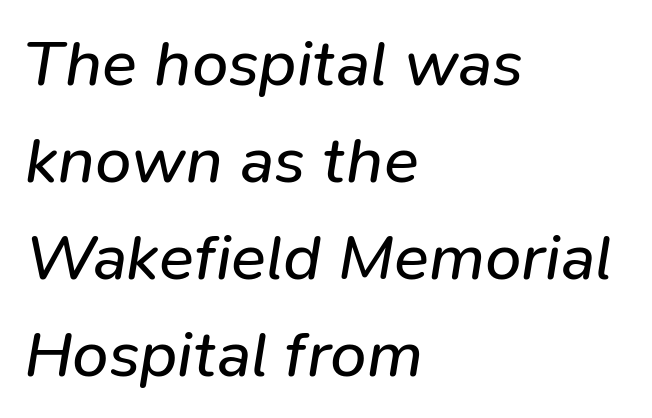
Q: Is the text bold? A: No.
Q: Is the text italic (slanted)? A: Yes, it leans right by about 9 degrees.
Q: Is the text underlined? A: No.
Q: How is the paragraph aligned? A: Left-aligned.
Q: Is the spacing between letters normal or unusually wide? A: Normal.
Q: Is the spacing between lines tight, normal or loose? A: Normal.
Q: Width (condensed, normal, or wide)? A: Normal.
Q: Stroke contrast? A: Low.
Q: x-height? A: Medium.
Q: Monospaced? A: No.
